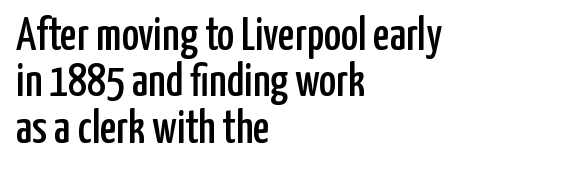
The image shows 46 px condensed sans-serif type, upright; set left-aligned, tight line spacing (1.01x), normal letter spacing, not underlined; low stroke contrast and a medium x-height.
